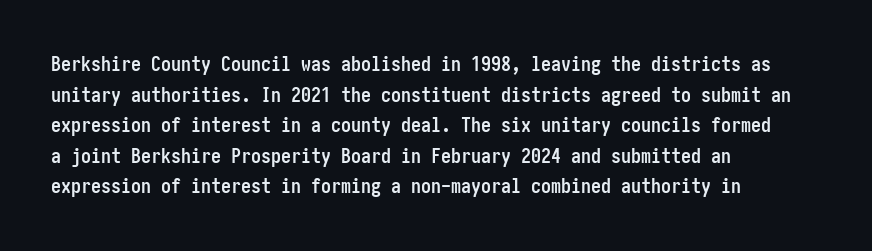
{"italic": "no", "bold": "yes", "underline": "no", "align": "left", "line_spacing": "normal", "line_spacing_ratio": 1.53, "letter_spacing": "normal", "letter_spacing_em": 0.0, "glyph_px": 20}
